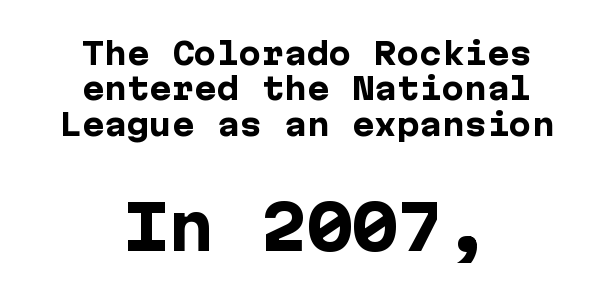
Q: Is the text bold? A: Yes.
Q: Is the text italic (slanted)? A: No, it is upright.
Q: Is the typeface a serif or a sans-serif typeface? A: Sans-serif.
Q: Is the text underlined? A: No.
Q: How is the paragraph aligned? A: Centered.
Q: Is the spacing between letters normal or unusually wide? A: Normal.
Q: Which block of text is set in a larger size, the first (top) or the second (bottom)? A: The second (bottom) one.
Q: Width (condensed, normal, or wide)? A: Normal.
Q: Stroke contrast? A: Low.
Q: x-height? A: Medium.
